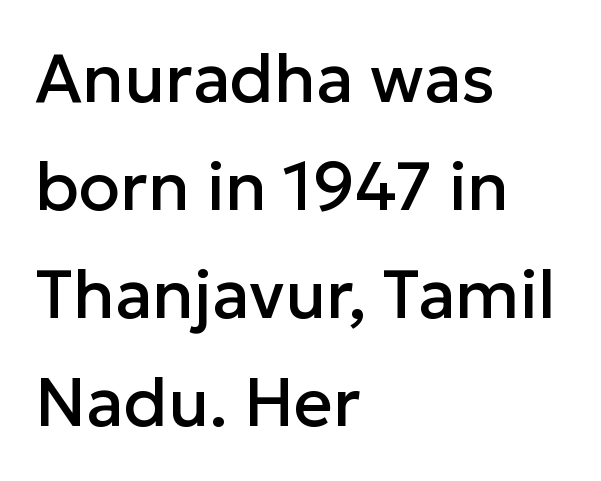
The image shows 68 px sans-serif type, upright; set left-aligned, normal line spacing (1.59x), normal letter spacing, not underlined; low stroke contrast and a medium x-height.
